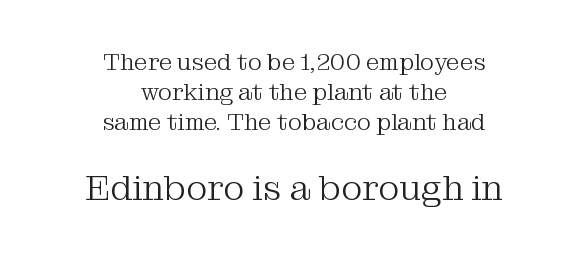
Q: Is the text bold? A: No.
Q: Is the text italic (slanted)? A: No, it is upright.
Q: Is the typeface a serif or a sans-serif typeface? A: Serif.
Q: Is the text underlined? A: No.
Q: How is the paragraph aligned? A: Centered.
Q: Is the spacing between letters normal or unusually wide? A: Normal.
Q: Which block of text is set in a larger size, the first (top) or the second (bottom)? A: The second (bottom) one.
Q: Width (condensed, normal, or wide)? A: Normal.
Q: Stroke contrast? A: Medium.
Q: x-height? A: Medium.
Q: Monospaced? A: No.
